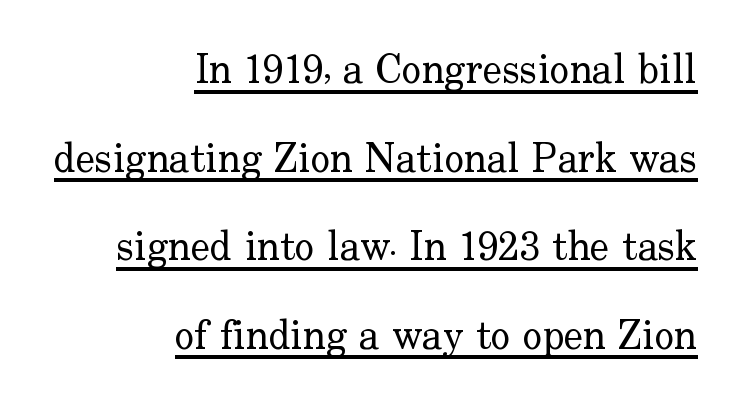
Quick note: not italic, upright. The leading is generous, giving the passage an open texture. Do the characters align in a grid? No, the font is proportional. How are the letters spaced? Ordinarily, with no added tracking. Each line of the rendering has a horizontal stroke beneath the glyphs.
